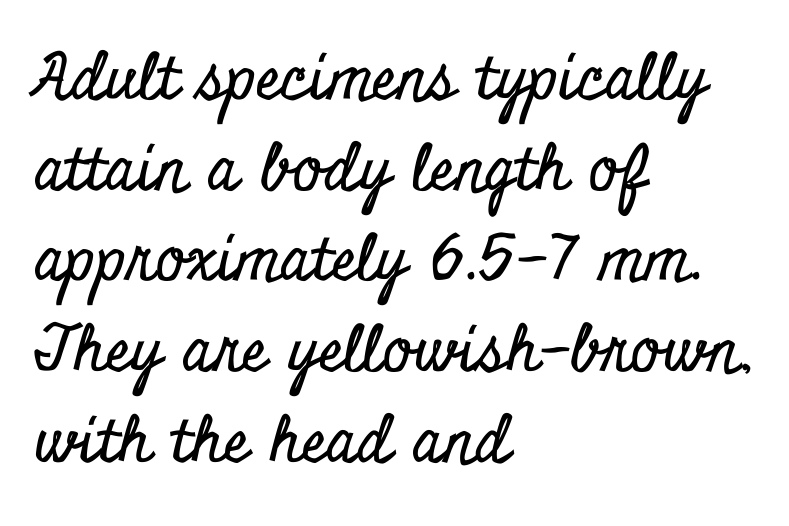
Q: Is the text italic (slanted)? A: Yes.
Q: Is the typeface a serif or a sans-serif typeface? A: Serif.
Q: Is the text underlined? A: No.
Q: How is the paragraph aligned? A: Left-aligned.
Q: Is the spacing between letters normal or unusually wide? A: Normal.
Q: Is the spacing between lines tight, normal or loose? A: Normal.
Q: Width (condensed, normal, or wide)? A: Condensed.
Q: Stroke contrast? A: Low.
Q: x-height? A: Small.
Q: Monospaced? A: No.
